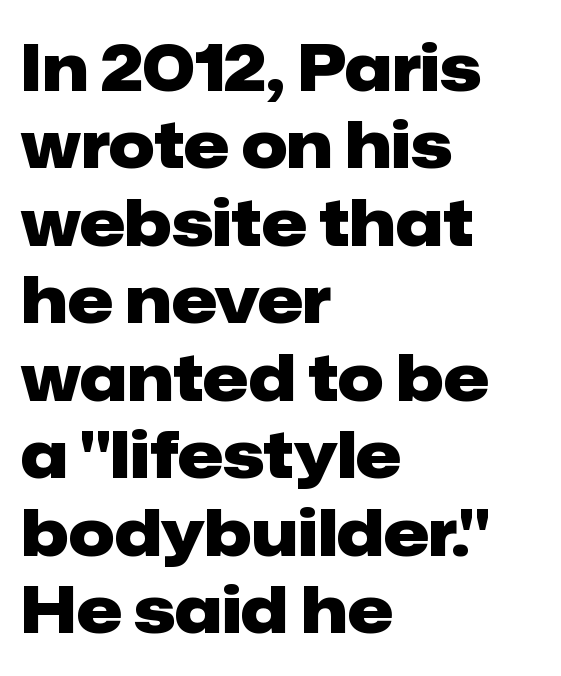
The letters stand upright; this is a roman face. Is this a fixed-width face? No — the glyphs have proportional, varying widths. Does the weight exceed regular? Yes, all the way to bold. The gap between lines stays unmarked.
